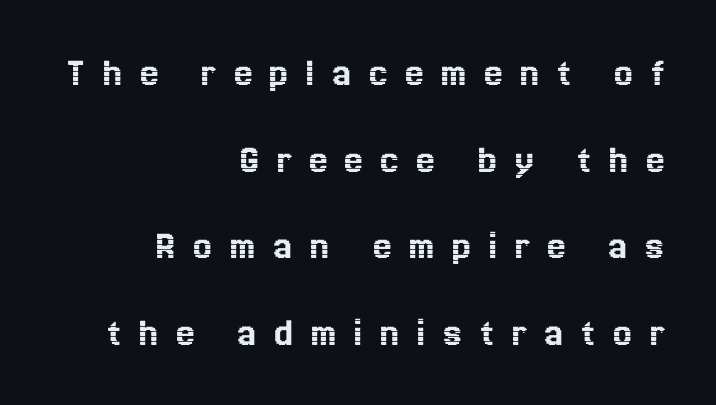
{"italic": "no", "width": "normal", "x_height": "medium", "monospaced": "no", "underline": "no", "align": "right", "line_spacing": "loose", "line_spacing_ratio": 2.06, "letter_spacing": "wide", "letter_spacing_em": 0.41, "glyph_px": 42}
